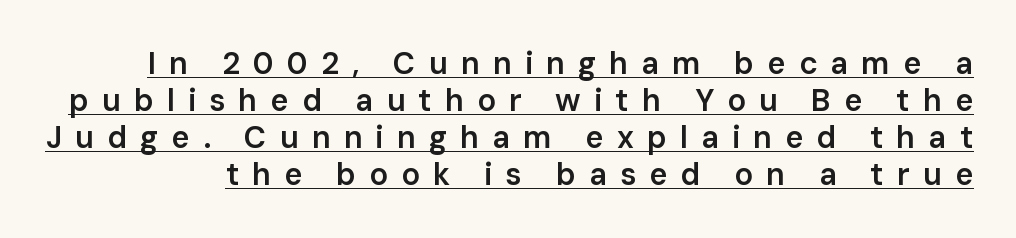
{"serif": "no", "italic": "no", "bold": "semi", "weight": "semibold", "width": "normal", "stroke_contrast": "low", "x_height": "medium", "monospaced": "no", "underline": "yes", "line_spacing_ratio": 1.19, "letter_spacing": "wide", "letter_spacing_em": 0.42, "glyph_px": 31}
